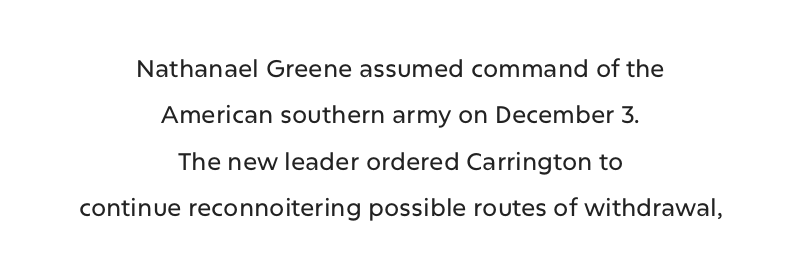
The image shows 24 px text type, upright; set centered, loose line spacing (1.93x), normal letter spacing, not underlined.
